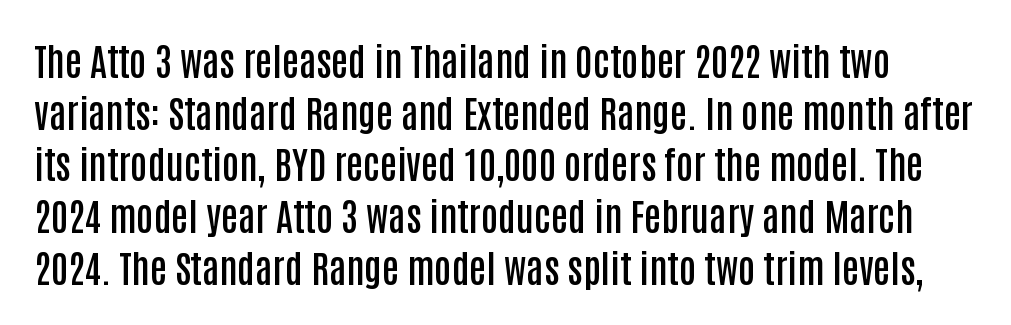
Reading down the column, the eye jumps a familiar distance to each next line. You could not count columns in this text — the font is proportionally spaced. These lines were composed using upright roman letters. Every letter is mildly thick-stroked: semibold rather than bold. Letterform terminals end flat and unadorned throughout the passage. The line texture is even and compact thanks to regular tracking.
